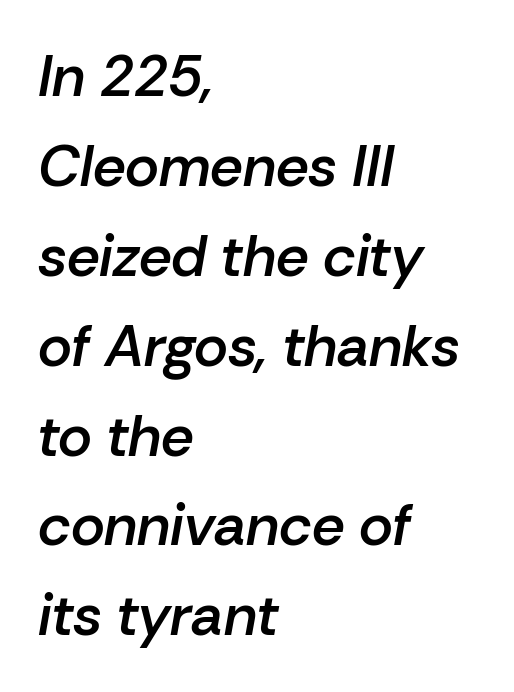
{"italic": "yes", "lean": "right", "slant_degrees": 10, "bold": "semi", "weight": "semibold", "width": "normal", "stroke_contrast": "low", "x_height": "medium", "monospaced": "no", "underline": "no", "align": "left", "line_spacing": "normal", "line_spacing_ratio": 1.55, "letter_spacing": "normal", "letter_spacing_em": 0.0, "glyph_px": 58}
